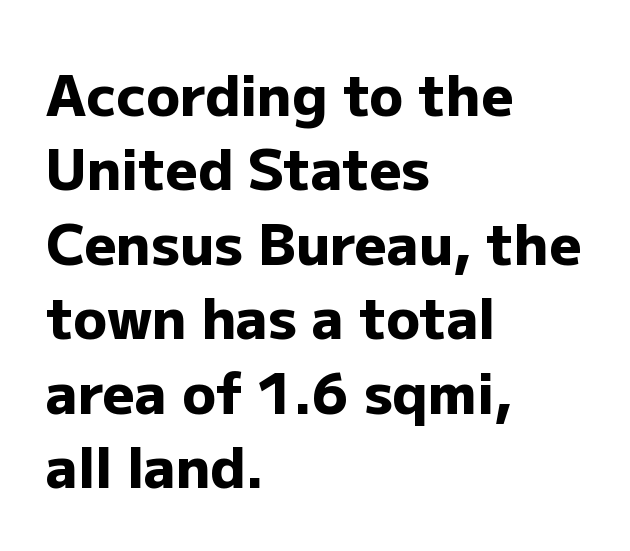
The image shows 56 px heavy sans-serif type, upright; set left-aligned, normal line spacing (1.33x), normal letter spacing, not underlined; low stroke contrast and a medium x-height.
